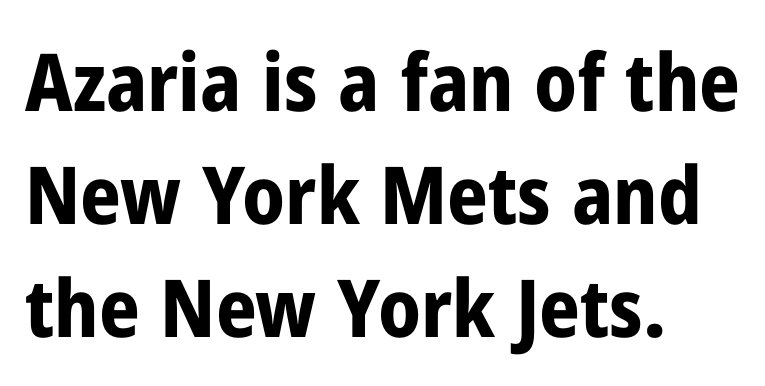
The image shows 80 px bold, condensed sans-serif type, upright; set left-aligned, normal line spacing (1.41x), normal letter spacing, not underlined; low stroke contrast and a medium x-height.
